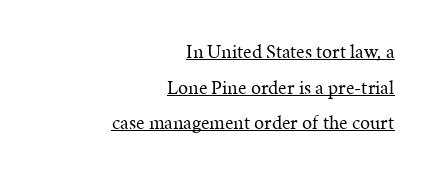
Decoration check: the copy is underlined. Line ends are locked; line starts wander. Heft: none added — not bold. Unlike italic type, these characters show no tilt at all. In terms of letterspacing, this is plain default setting.
